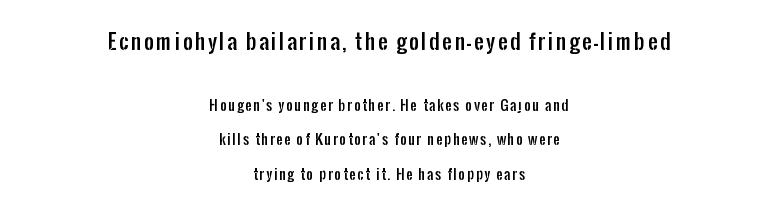
{"italic": "no", "underline": "no", "align": "center", "line_spacing": "loose", "line_spacing_ratio": 2.47, "larger_block": "first", "size_ratio": 1.5, "glyph_px": 21}
